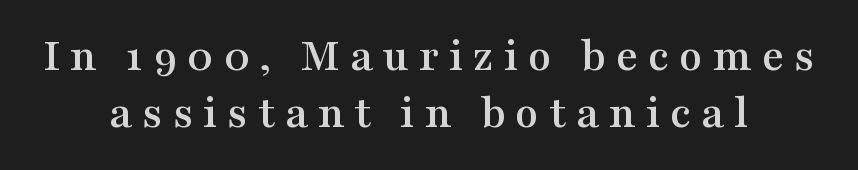
{"serif": "yes", "italic": "no", "width": "wide", "stroke_contrast": "medium", "x_height": "medium", "monospaced": "no", "underline": "no", "align": "center", "line_spacing_ratio": 1.18, "letter_spacing": "wide", "letter_spacing_em": 0.2, "glyph_px": 48}
